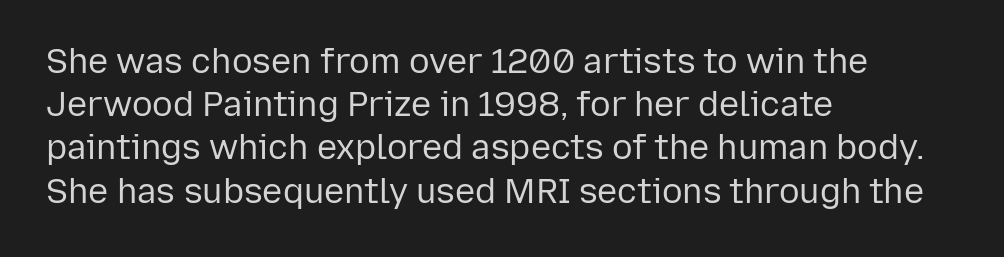
Q: Is the text bold? A: No.
Q: Is the text italic (slanted)? A: No, it is upright.
Q: Is the typeface a serif or a sans-serif typeface? A: Sans-serif.
Q: Is the text underlined? A: No.
Q: How is the paragraph aligned? A: Left-aligned.
Q: Is the spacing between letters normal or unusually wide? A: Normal.
Q: Is the spacing between lines tight, normal or loose? A: Normal.
Q: Width (condensed, normal, or wide)? A: Normal.
Q: Stroke contrast? A: Low.
Q: x-height? A: Medium.
Q: Monospaced? A: No.
